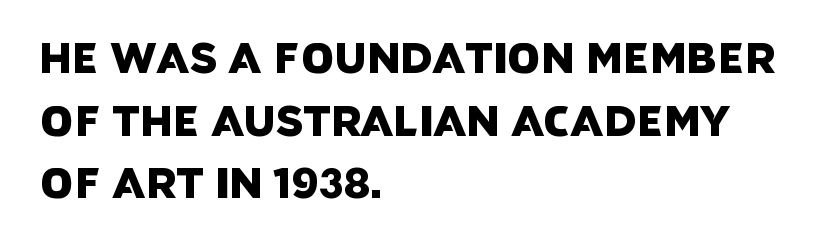
Q: Is the typeface a serif or a sans-serif typeface? A: Sans-serif.
Q: Is the text underlined? A: No.
Q: How is the paragraph aligned? A: Left-aligned.
Q: Is the spacing between letters normal or unusually wide? A: Normal.
Q: Is the spacing between lines tight, normal or loose? A: Normal.
Q: Width (condensed, normal, or wide)? A: Normal.
Q: Stroke contrast? A: Low.
Q: x-height? A: Large.
Q: Monospaced? A: No.
